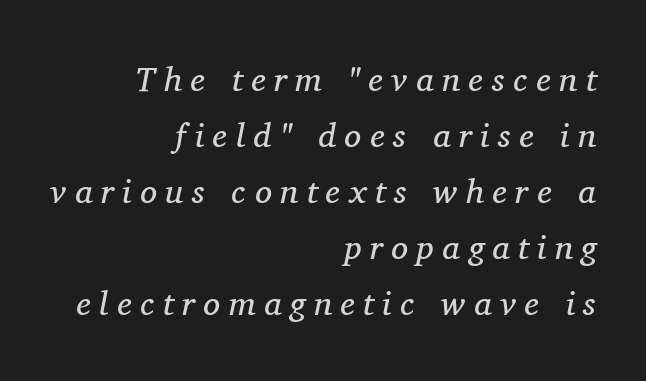
{"serif": "yes", "italic": "yes", "lean": "right", "slant_degrees": 11, "bold": "no", "weight": "regular", "width": "normal", "stroke_contrast": "medium", "x_height": "medium", "monospaced": "no", "underline": "no", "align": "right", "line_spacing": "normal", "line_spacing_ratio": 1.65, "letter_spacing": "wide", "letter_spacing_em": 0.25, "glyph_px": 34}
